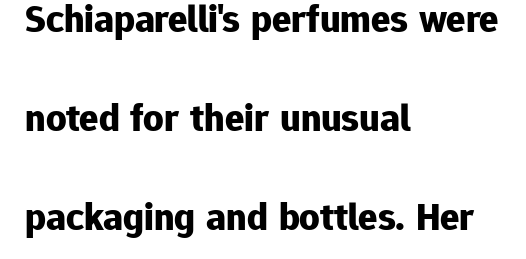
Q: Is the text bold? A: Yes.
Q: Is the text italic (slanted)? A: No, it is upright.
Q: Is the typeface a serif or a sans-serif typeface? A: Sans-serif.
Q: Is the text underlined? A: No.
Q: How is the paragraph aligned? A: Left-aligned.
Q: Is the spacing between letters normal or unusually wide? A: Normal.
Q: Is the spacing between lines tight, normal or loose? A: Loose.
Q: Width (condensed, normal, or wide)? A: Normal.
Q: Stroke contrast? A: Low.
Q: x-height? A: Medium.
Q: Monospaced? A: No.
